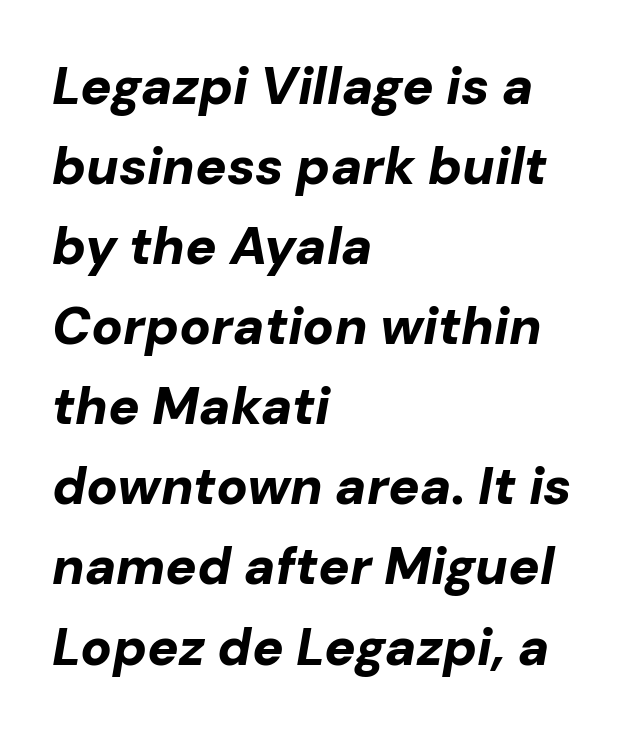
The image shows 52 px bold type, italic (leaning right); set left-aligned, normal line spacing (1.54x), normal letter spacing, not underlined; low stroke contrast and a medium x-height.
